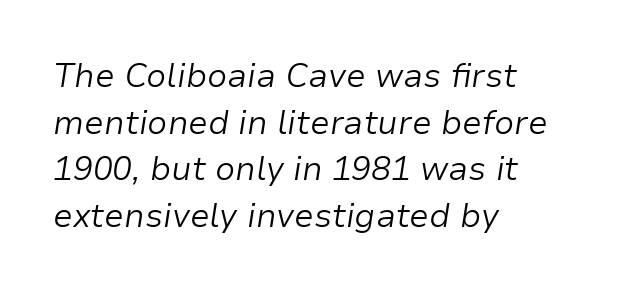
Posture: slanted. Looks like regular typesetting: each glyph gets only the width it needs. A typesetter would call this leading conventional body-copy spacing. Here the glyphs are tracked normally, forming tight word shapes. The rendering anchors every line to the left-hand side. The words here are not underlined.
